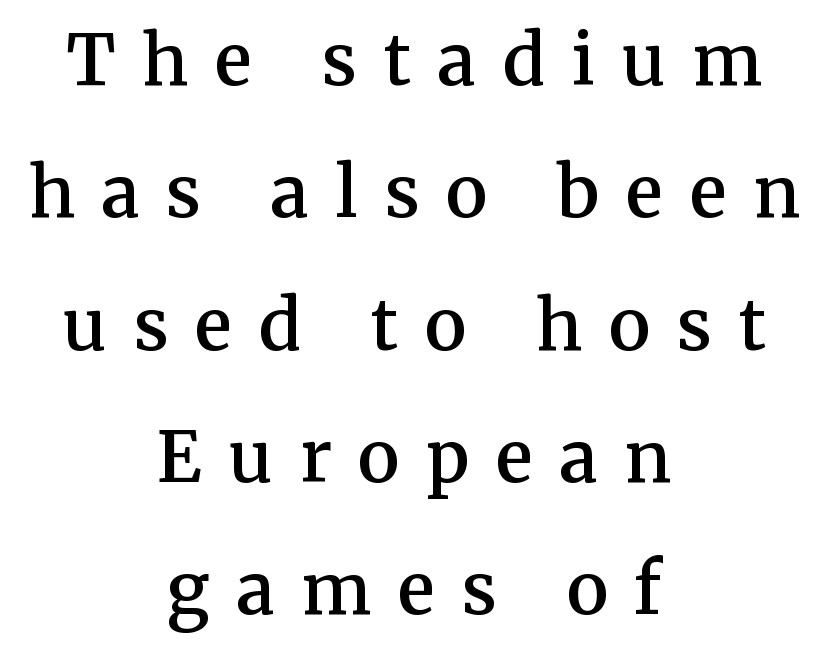
Each row of text sits above clean, open space. Is this a fixed-width face? No — the glyphs have proportional, varying widths. Weight check: semibold — heavier than regular, not quite bold. Someone cranked the tracking dial way up on this one. Stroke terminals: seriffed. Every stem runs plumb, perpendicular to the baseline.
